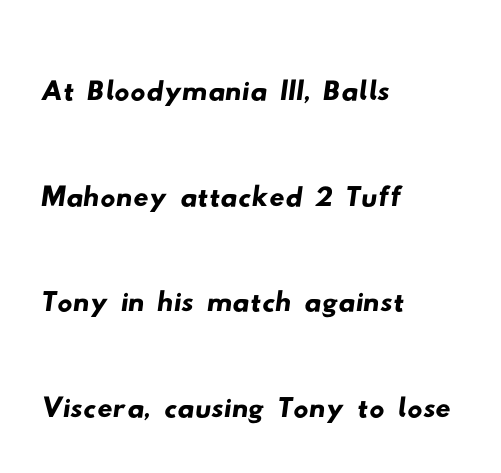
Q: Is the typeface a serif or a sans-serif typeface? A: Sans-serif.
Q: Is the text underlined? A: No.
Q: How is the paragraph aligned? A: Left-aligned.
Q: Is the spacing between letters normal or unusually wide? A: Normal.
Q: Is the spacing between lines tight, normal or loose? A: Normal.
Q: Width (condensed, normal, or wide)? A: Wide.
Q: Stroke contrast? A: Low.
Q: x-height? A: Small.
Q: Monospaced? A: No.
